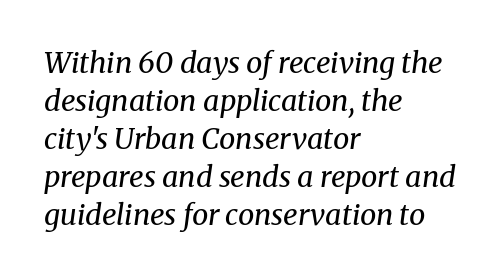
Look at the bottom of the vertical strokes: they flare into serifs here. No extra ink here — the face is not bold. The words here are not underlined. Each letter keeps its own natural width here, so spacing adapts to shape.
